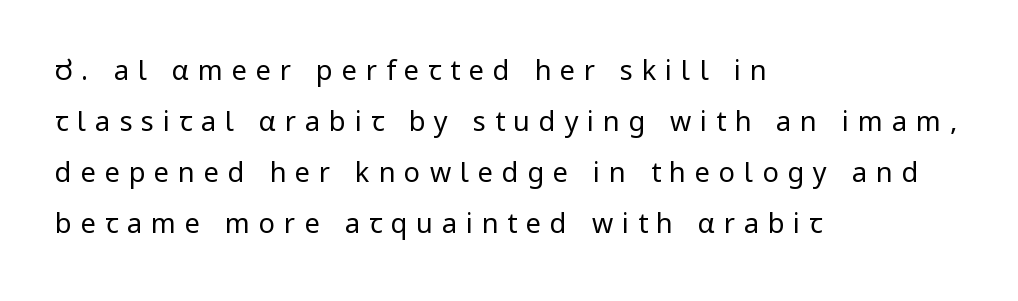
Q: Is the text bold? A: No.
Q: Is the text italic (slanted)? A: No, it is upright.
Q: Is the text underlined? A: No.
Q: How is the paragraph aligned? A: Left-aligned.
Q: Is the spacing between letters normal or unusually wide? A: Unusually wide.
